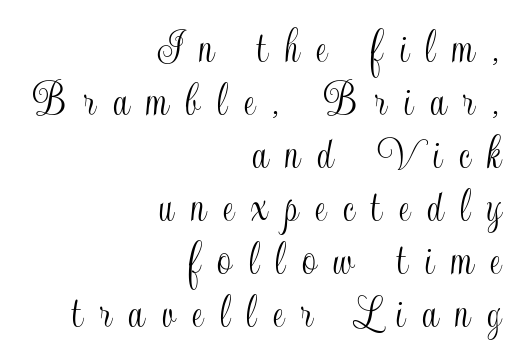
Right-aligned paragraph, ragged on the left. A typesetter would call this leading minimal, almost set solid. Loose tracking; the words dissolve into strings of separated letters.
